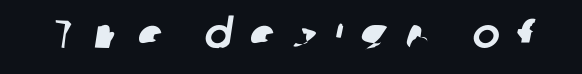
{"serif": "no", "width": "normal", "stroke_contrast": "low", "x_height": "medium", "monospaced": "no", "underline": "no", "letter_spacing": "wide", "letter_spacing_em": 0.44, "glyph_px": 41}
